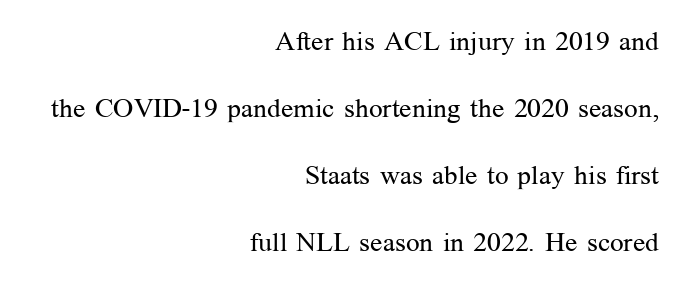
The image shows 27 px text type, upright; set right-aligned, loose line spacing (2.48x), normal letter spacing, not underlined.
